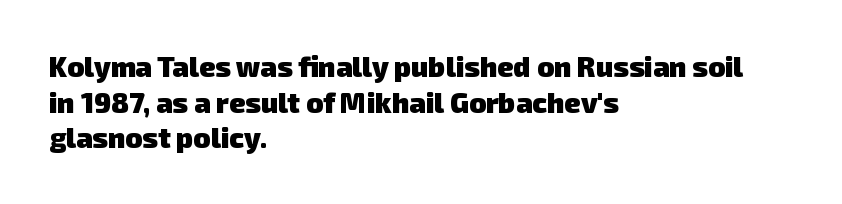
Q: Is the text bold? A: Yes.
Q: Is the typeface a serif or a sans-serif typeface? A: Sans-serif.
Q: Is the text underlined? A: No.
Q: How is the paragraph aligned? A: Left-aligned.
Q: Is the spacing between letters normal or unusually wide? A: Normal.
Q: Is the spacing between lines tight, normal or loose? A: Normal.
Q: Width (condensed, normal, or wide)? A: Normal.
Q: Stroke contrast? A: Low.
Q: x-height? A: Medium.
Q: Monospaced? A: No.
